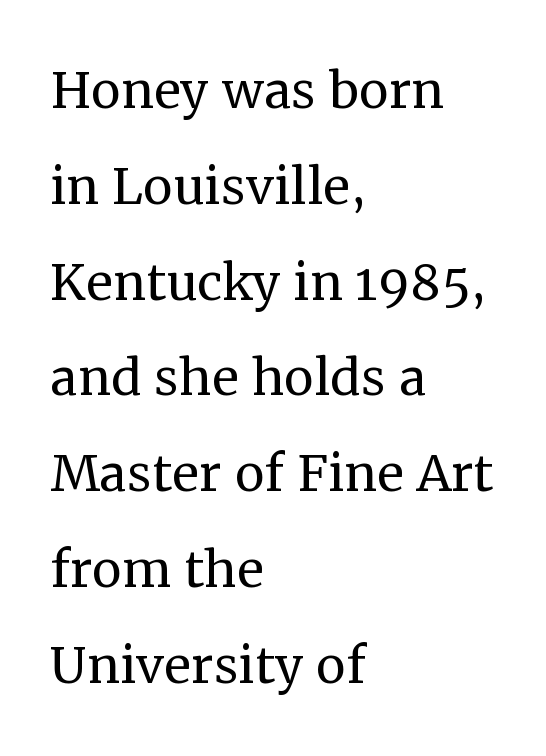
The passage shown is typed in a proportional face where columns would drift. Does extra space separate the letters? No, they use regular spacing. The font family rendered here belongs to the serif group. The passage is arranged the way most books set body copy — flush left.
